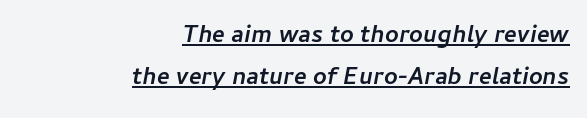
The image shows 24 px bold type, italic (leaning right); set right-aligned, line spacing 1.74x, normal letter spacing, underlined.
